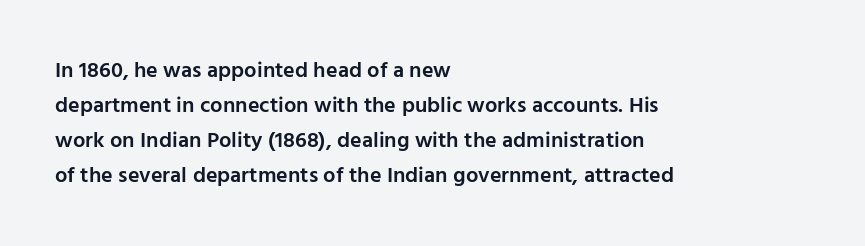
Q: Is the text bold? A: Semi-bold.
Q: Is the text italic (slanted)? A: No, it is upright.
Q: Is the text underlined? A: No.
Q: How is the paragraph aligned? A: Left-aligned.
Q: Is the spacing between letters normal or unusually wide? A: Normal.
Q: Is the spacing between lines tight, normal or loose? A: Normal.
